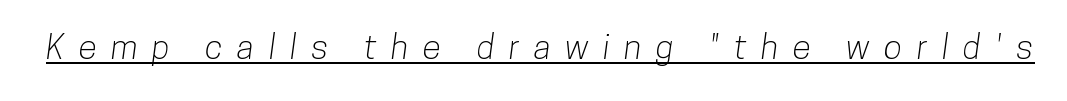
{"serif": "no", "width": "condensed", "stroke_contrast": "low", "x_height": "medium", "monospaced": "no", "underline": "yes", "letter_spacing": "wide", "letter_spacing_em": 0.42, "glyph_px": 34}
